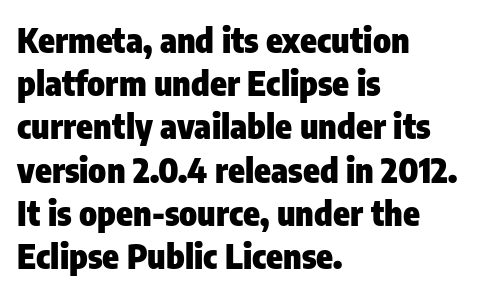
Q: Is the text bold? A: Yes.
Q: Is the text italic (slanted)? A: No, it is upright.
Q: Is the typeface a serif or a sans-serif typeface? A: Sans-serif.
Q: Is the text underlined? A: No.
Q: How is the paragraph aligned? A: Left-aligned.
Q: Is the spacing between letters normal or unusually wide? A: Normal.
Q: Is the spacing between lines tight, normal or loose? A: Normal.
Q: Width (condensed, normal, or wide)? A: Condensed.
Q: Stroke contrast? A: Low.
Q: x-height? A: Medium.
Q: Monospaced? A: No.
